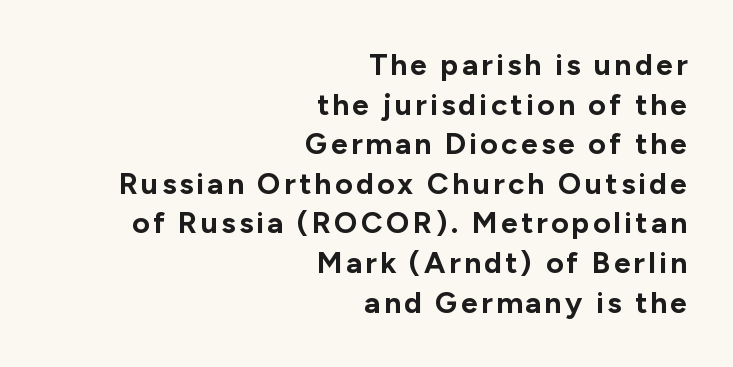
The image shows 30 px bold sans-serif type, upright; set right-aligned, normal line spacing (1.32x), not underlined; low stroke contrast and a medium x-height.
